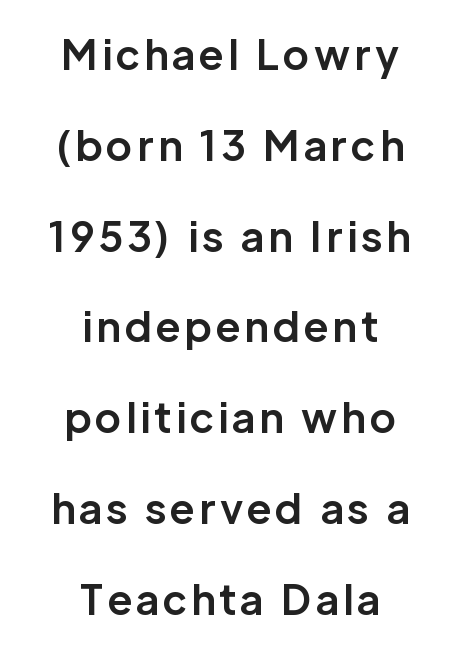
As a designer I'd log this as weight 700, bold. The characters display no serif detailing; their extremities are plain. Think of a printed novel: that variable character pitch is what you see here. In terms of posture, this sample is upright.
